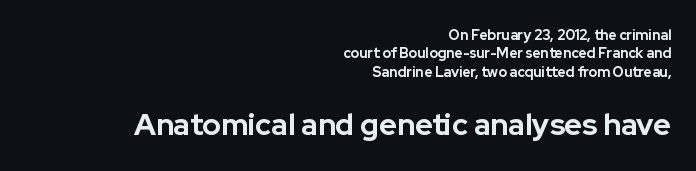
{"serif": "no", "italic": "no", "bold": "yes", "weight": "bold", "width": "normal", "stroke_contrast": "low", "x_height": "medium", "monospaced": "no", "underline": "no", "align": "right", "line_spacing": "normal", "line_spacing_ratio": 1.31, "letter_spacing": "normal", "letter_spacing_em": 0.0, "larger_block": "second", "size_ratio": 2.14, "glyph_px": 30}
